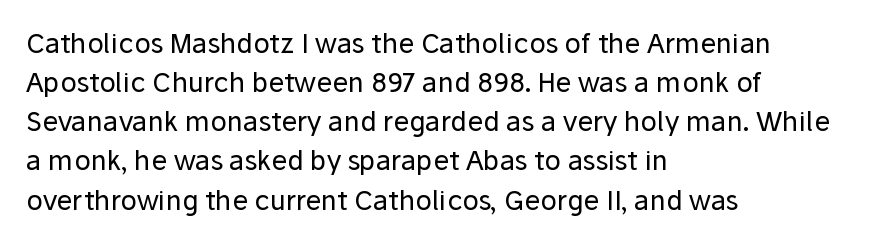
{"italic": "no", "bold": "no", "underline": "no", "align": "left", "line_spacing": "normal", "line_spacing_ratio": 1.45, "letter_spacing": "normal", "letter_spacing_em": 0.0, "glyph_px": 27}
